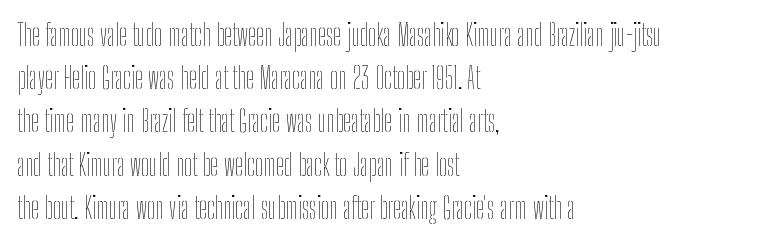
The rendering uses a moderate line-height, typical for paragraphs. The typesetter chose a ragged-right arrangement here. Proportional: the letters do not fall into vertical columns. The letterforms sit shoulder to shoulder at normal distance. The space directly below the letters is spotless.
